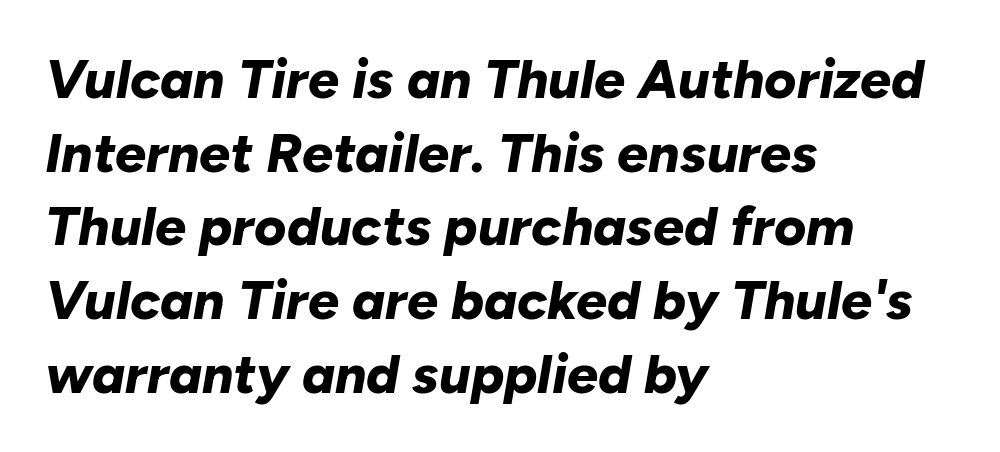
Q: Is the text bold? A: Yes.
Q: Is the text italic (slanted)? A: Yes, it leans right by about 10 degrees.
Q: Is the text underlined? A: No.
Q: How is the paragraph aligned? A: Left-aligned.
Q: Is the spacing between letters normal or unusually wide? A: Normal.
Q: Is the spacing between lines tight, normal or loose? A: Normal.
Q: Width (condensed, normal, or wide)? A: Normal.
Q: Stroke contrast? A: Low.
Q: x-height? A: Medium.
Q: Monospaced? A: No.
